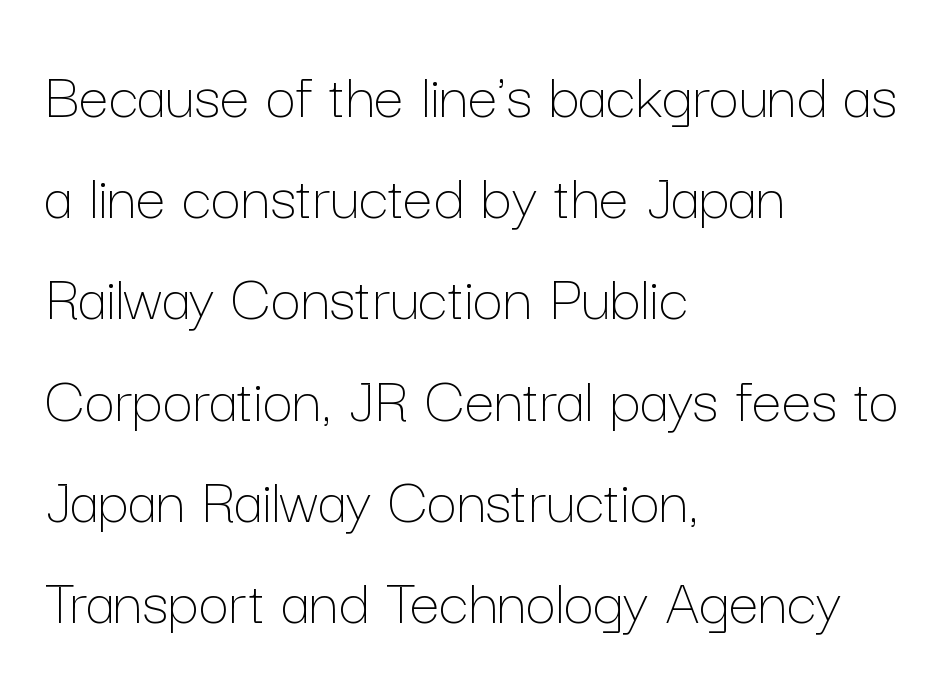
Looks like regular typesetting: each glyph gets only the width it needs. Ascenders rise straight up at ninety degrees. What stands out about the letter spacing? Nothing — it is the standard amount. Leading matches the norm, producing a regular column. Quick note: underline off. This reads as an unemphasized weight, regular at the heaviest.
